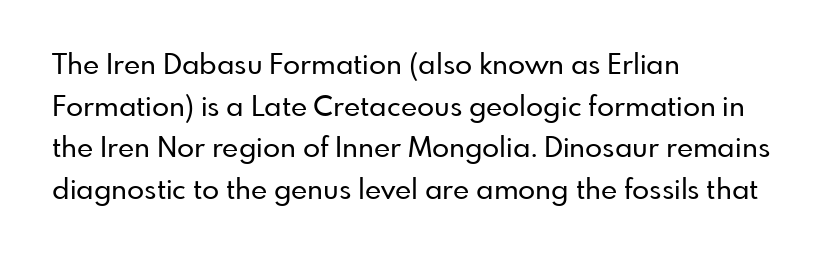
The image shows 28 px sans-serif type, upright; set left-aligned, normal line spacing (1.49x), normal letter spacing, not underlined; low stroke contrast and a small x-height.
